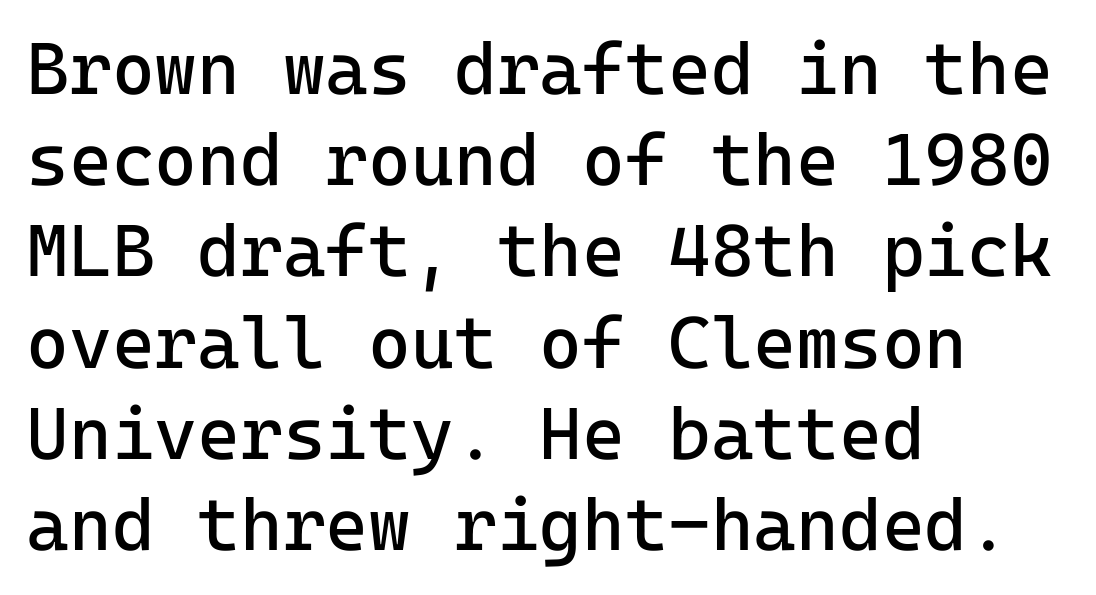
Only glyphs here, with clear space below each row. A classic flush-left, rag-right setting is used for this passage. The passage shown is typed in a monospace face where columns stay perfectly aligned. The typeface chosen for these lines omits serifs. When letters stand straight like this, we call the style roman or upright. Weight: regular or lighter.
